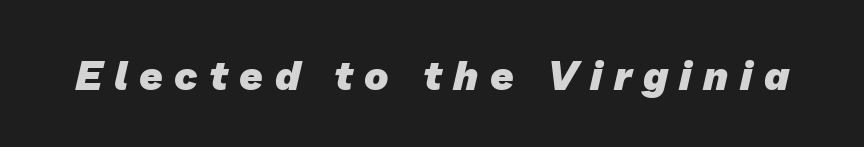
Q: Is the text bold? A: Yes.
Q: Is the typeface a serif or a sans-serif typeface? A: Sans-serif.
Q: Is the text underlined? A: No.
Q: Is the spacing between letters normal or unusually wide? A: Unusually wide.
Q: Width (condensed, normal, or wide)? A: Normal.
Q: Stroke contrast? A: Low.
Q: x-height? A: Medium.
Q: Monospaced? A: No.
